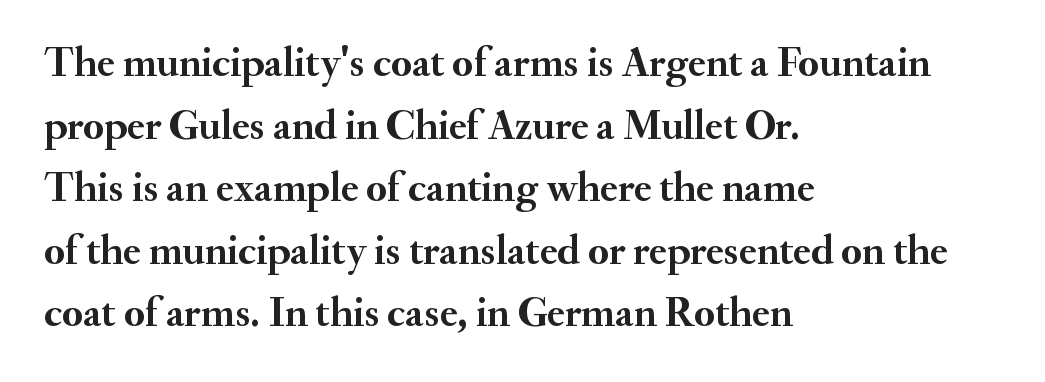
The image shows 42 px semibold serif type, upright; set left-aligned, normal line spacing (1.49x), normal letter spacing, not underlined; medium stroke contrast and a small x-height.
